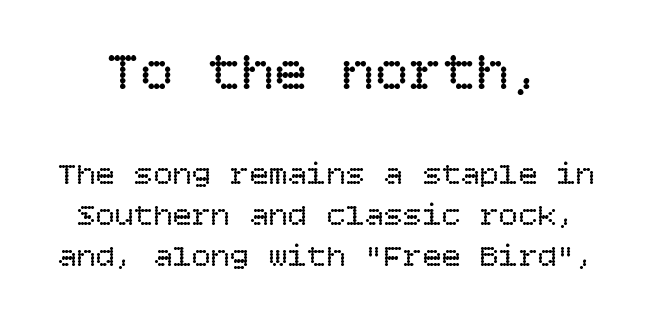
Nobody touched the tracking dial on this one. This is not heavy type; no bold has been used. Top chunk: large. Bottom chunk: small. Quick note: not italic, upright. The zone under the glyphs is completely vacant. A typesetter would call this leading conventional body-copy spacing.
